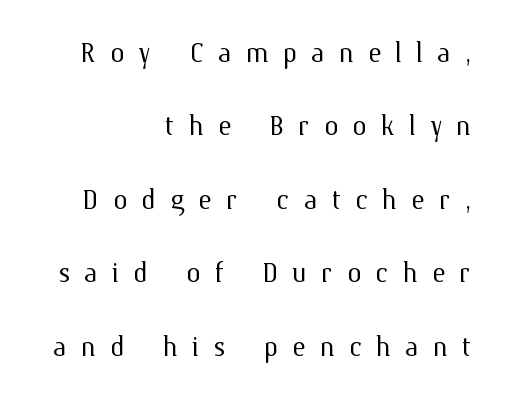
{"italic": "no", "bold": "no", "weight": "light", "width": "normal", "stroke_contrast": "medium", "x_height": "medium", "monospaced": "no", "underline": "no", "align": "right", "line_spacing": "loose", "line_spacing_ratio": 2.04, "letter_spacing": "wide", "letter_spacing_em": 0.39, "glyph_px": 36}
